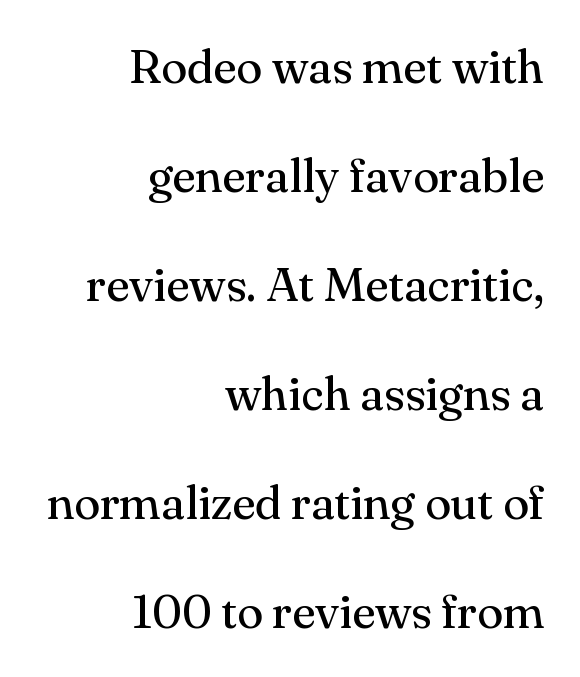
{"serif": "yes", "italic": "no", "bold": "no", "weight": "regular", "width": "normal", "stroke_contrast": "medium", "x_height": "small", "monospaced": "no", "underline": "no", "align": "right", "line_spacing": "loose", "line_spacing_ratio": 2.27, "letter_spacing": "normal", "letter_spacing_em": 0.0, "glyph_px": 48}
